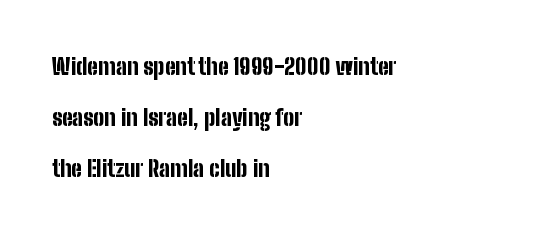
The image shows 23 px bold type, upright; set left-aligned, loose line spacing (2.21x), normal letter spacing, not underlined.
